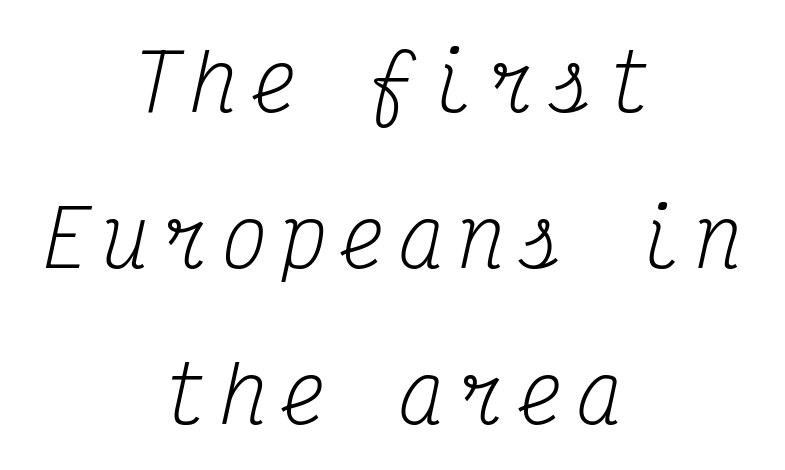
Short and long lines alike share a common midpoint. Beneath every word, the page is bare. The font family rendered here belongs to the serif group. Do the characters align in a grid? Yes, the font is monospaced. It's the slanting kind of type. Stems and bowls with no extra thickness — not bold.
